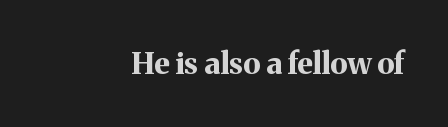
The face used here is seriffed, in the tradition of book romans. Default kerning and tracking; the words read as compact shapes. A typesetter would mark this as roman, not italic. Do the characters align in a grid? No, the font is proportional.
